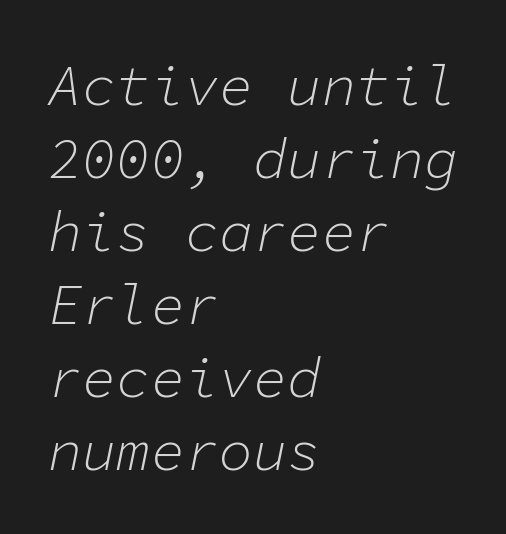
Q: Is the text bold? A: No.
Q: Is the text italic (slanted)? A: Yes, it leans right by about 11 degrees.
Q: Is the text underlined? A: No.
Q: How is the paragraph aligned? A: Left-aligned.
Q: Is the spacing between letters normal or unusually wide? A: Normal.
Q: Is the spacing between lines tight, normal or loose? A: Normal.
Q: Width (condensed, normal, or wide)? A: Normal.
Q: Stroke contrast? A: Low.
Q: x-height? A: Medium.
Q: Monospaced? A: Yes.
